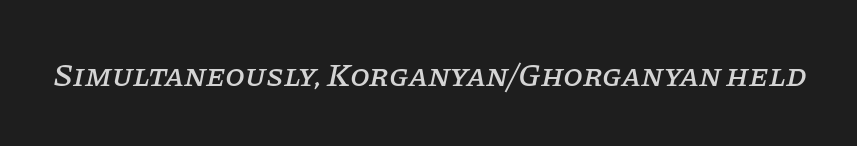
The image shows 32 px serif type, italic (leaning right); set normal letter spacing, not underlined; low stroke contrast and a large x-height.
